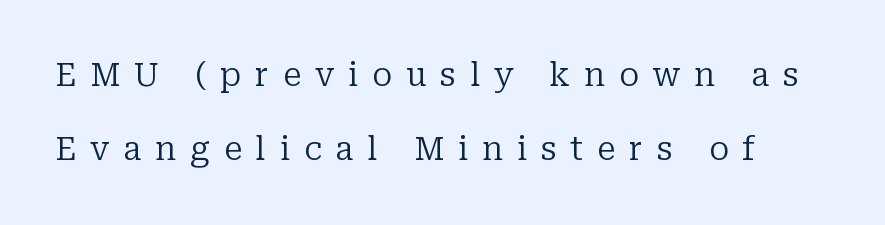
Q: Is the text bold? A: No.
Q: Is the text italic (slanted)? A: No, it is upright.
Q: Is the typeface a serif or a sans-serif typeface? A: Serif.
Q: Is the text underlined? A: No.
Q: Is the spacing between letters normal or unusually wide? A: Unusually wide.
Q: Is the spacing between lines tight, normal or loose? A: Loose.
Q: Width (condensed, normal, or wide)? A: Normal.
Q: Stroke contrast? A: Low.
Q: x-height? A: Medium.
Q: Monospaced? A: No.
